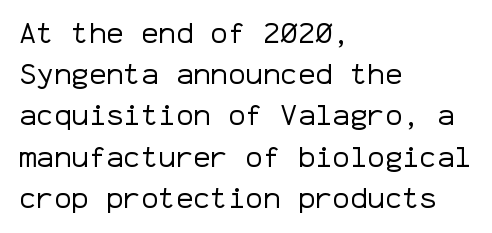
Heaviness? Minimal to ordinary, like unemphasized prose. The vertical gap from one line to the next is medium. The setting favours the left margin, as ordinary paragraphs usually do. No feet cap the strokes, marking this as sans-serif type.
